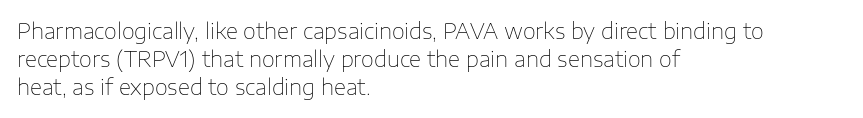
The image shows 21 px text type, upright; set left-aligned, normal line spacing (1.34x), normal letter spacing, not underlined.
